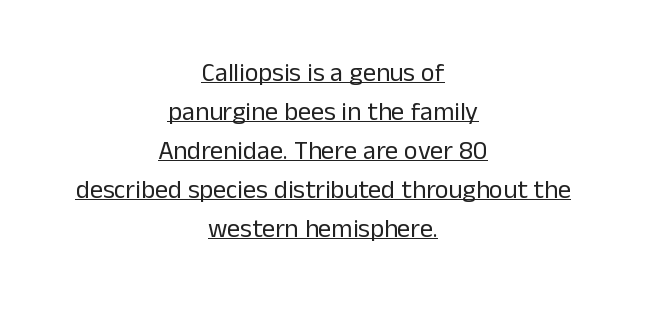
{"italic": "no", "bold": "no", "underline": "yes", "align": "center", "line_spacing": "normal", "line_spacing_ratio": 1.5, "letter_spacing": "normal", "letter_spacing_em": 0.0, "glyph_px": 26}
